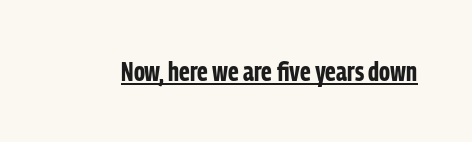
The image shows 26 px bold type, upright; set normal letter spacing, underlined.
